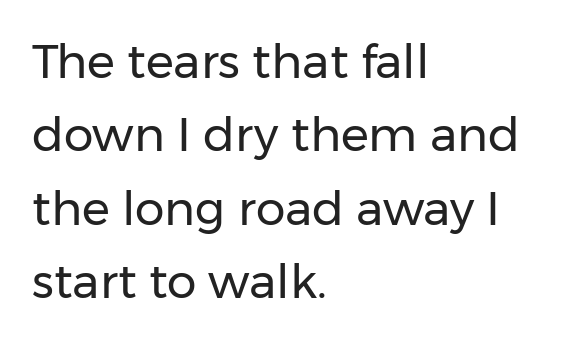
The image shows 47 px regular-weight sans-serif type, upright; set left-aligned, normal line spacing (1.56x), normal letter spacing, not underlined; low stroke contrast and a medium x-height.
